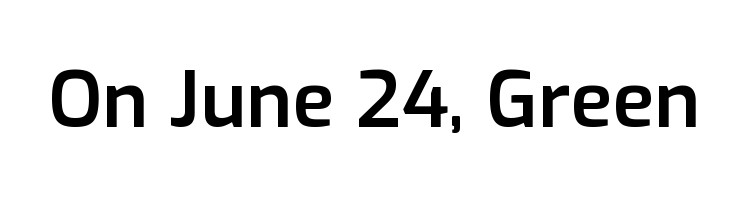
No extra tracking has been applied to these lines. To sum up the face: it is a sans, with no serifs. The axis of the letterforms is exactly vertical. Strokes here are thickened, but only to semibold level.
